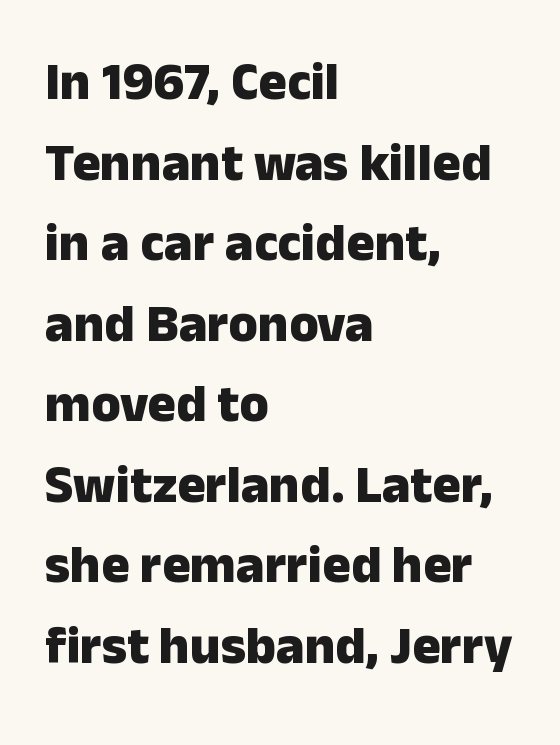
Looks like regular typesetting: each glyph gets only the width it needs. Italic? Not at all — the glyphs are vertical. Observe the ordinary spacing: letters are neighbours, not strangers. The typesetter chose a ragged-right arrangement here. Stroke terminals: plain, sans-serif. Does the leading feel generous? No, just average.
